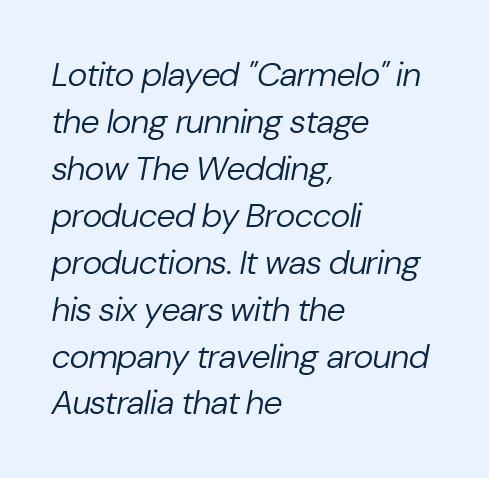
The passage is arranged the way most books set body copy — flush left. The passage shown has conventional tracking throughout. Quick note: interline space is typical. It's the slanting kind of type. A clean baseline with only descenders dipping below it. Is the type heavy? It reads as light-to-regular instead.
